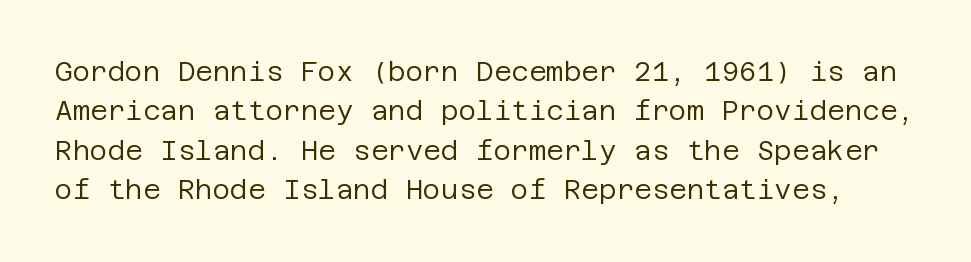
Summary of weight: not heavy and not bold. The specimen omits any rule beneath the text block's lines. The passage shown has conventional tracking throughout. The lines sit at an ordinary, default distance from one another. Posture: upright roman.
